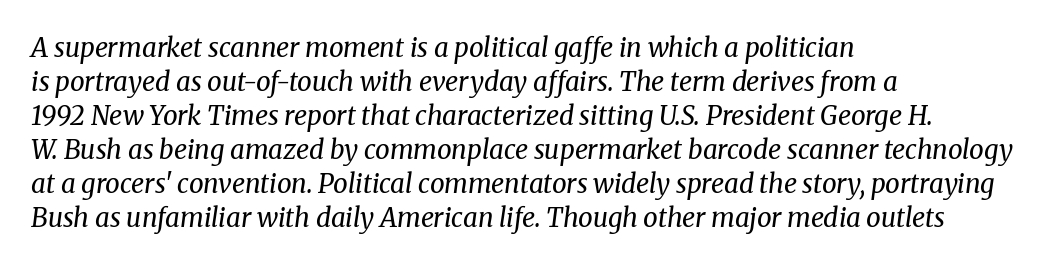
{"italic": "yes", "lean": "right", "slant_degrees": 8, "bold": "no", "underline": "no", "align": "left", "line_spacing": "normal", "line_spacing_ratio": 1.31, "letter_spacing": "normal", "letter_spacing_em": 0.0, "glyph_px": 26}
